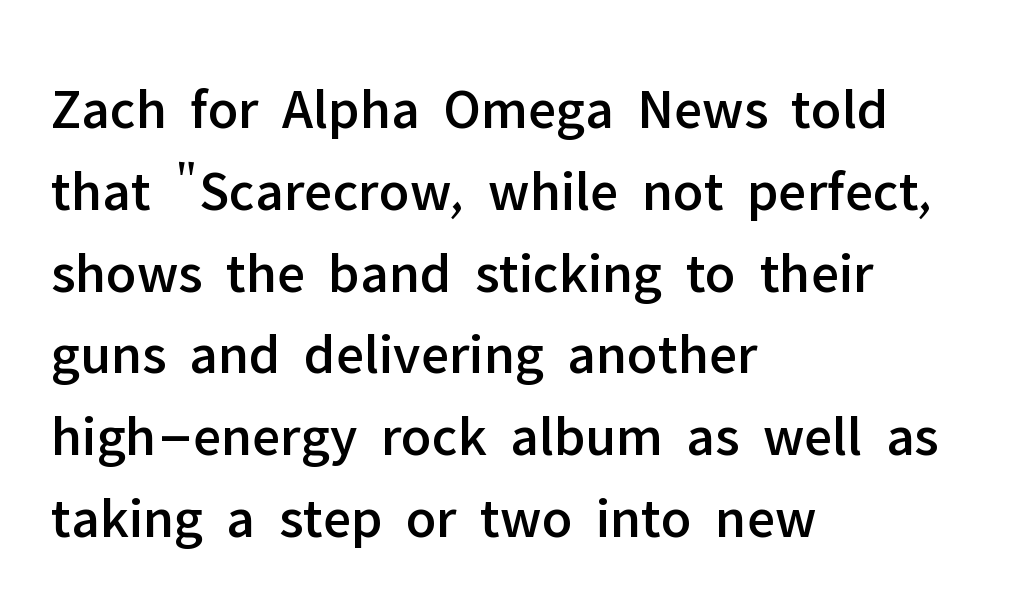
The image shows 58 px sans-serif type, upright; set left-aligned, normal line spacing (1.41x), normal letter spacing, not underlined; low stroke contrast and a medium x-height.
